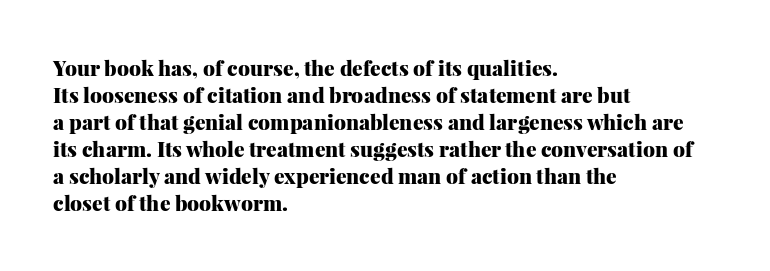
{"italic": "no", "bold": "yes", "underline": "no", "align": "left", "line_spacing": "normal", "line_spacing_ratio": 1.29, "letter_spacing": "normal", "letter_spacing_em": 0.0, "glyph_px": 21}
